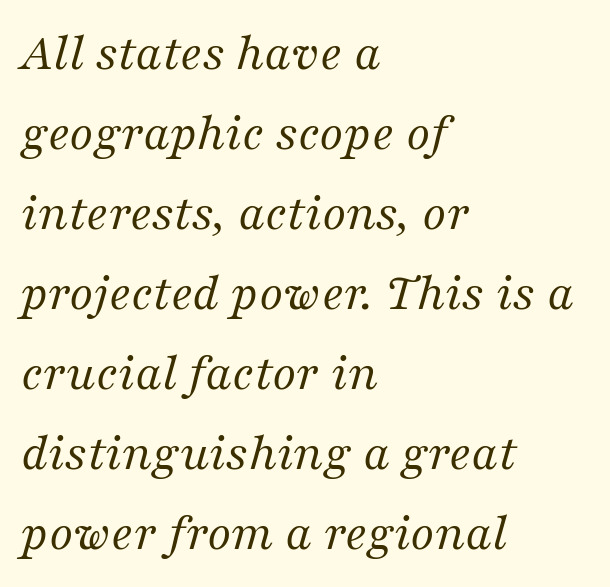
Q: Is the text bold? A: No.
Q: Is the text italic (slanted)? A: Yes, it leans right by about 16 degrees.
Q: Is the typeface a serif or a sans-serif typeface? A: Serif.
Q: Is the text underlined? A: No.
Q: How is the paragraph aligned? A: Left-aligned.
Q: Is the spacing between letters normal or unusually wide? A: Normal.
Q: Is the spacing between lines tight, normal or loose? A: Normal.
Q: Width (condensed, normal, or wide)? A: Normal.
Q: Stroke contrast? A: Medium.
Q: x-height? A: Medium.
Q: Monospaced? A: No.
